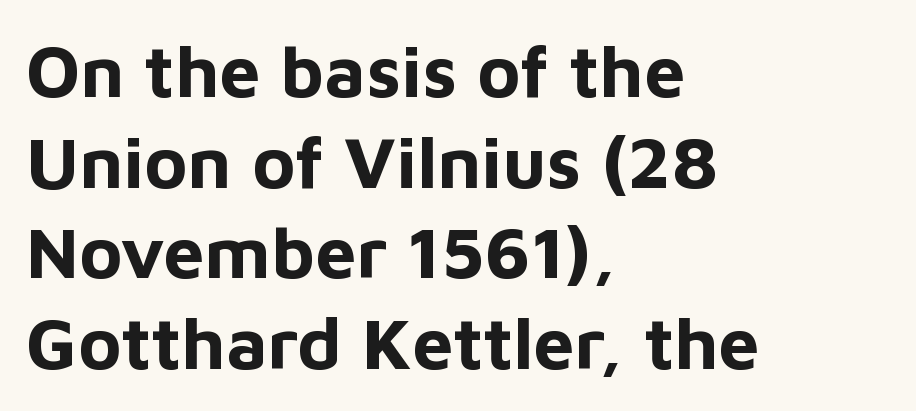
The image shows 73 px bold sans-serif type, upright; set left-aligned, line spacing 1.24x, normal letter spacing, not underlined; low stroke contrast and a medium x-height.
